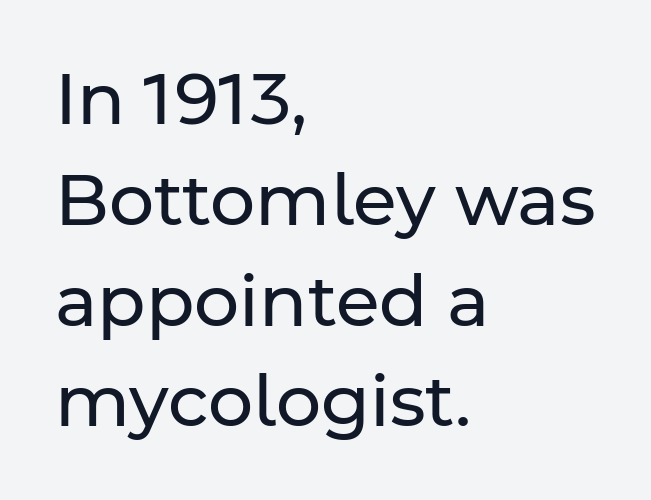
The passage shown is not bold in any degree. Does the leading feel generous? No, just average. This is the regular roman posture of the typeface. What stands out about the letter spacing? Nothing — it is the standard amount. Bare-footed words on every line. The face used here is proportionally spaced, like ordinary book or web type.
